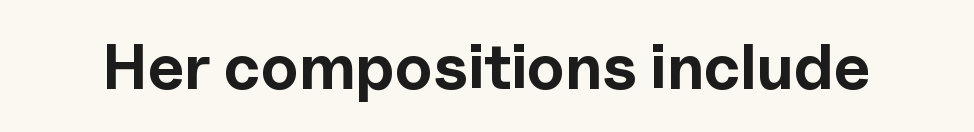
In terms of letterform style, serifs are entirely absent. Bare-footed words on every line. Do the letters lean? They stand straight. This rendering leaves character spacing at its baseline value. Looks like regular typesetting: each glyph gets only the width it needs. Its strokes are broad and dark, the hallmark of bold type.
